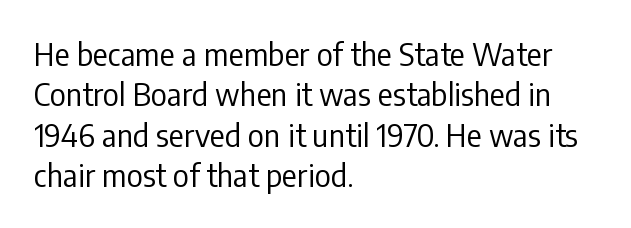
The image shows 31 px regular-weight, condensed sans-serif type, upright; set left-aligned, normal line spacing (1.3x), normal letter spacing, not underlined; low stroke contrast and a medium x-height.
